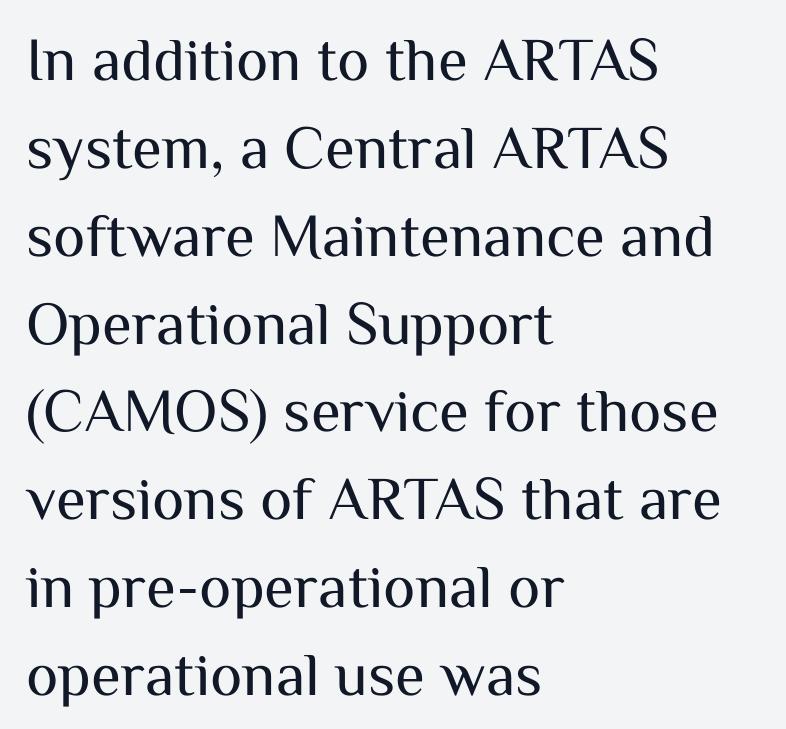
Q: Is the text bold? A: No.
Q: Is the text italic (slanted)? A: No, it is upright.
Q: Is the typeface a serif or a sans-serif typeface? A: Sans-serif.
Q: Is the text underlined? A: No.
Q: How is the paragraph aligned? A: Left-aligned.
Q: Is the spacing between letters normal or unusually wide? A: Normal.
Q: Is the spacing between lines tight, normal or loose? A: Normal.
Q: Width (condensed, normal, or wide)? A: Normal.
Q: Stroke contrast? A: Medium.
Q: x-height? A: Medium.
Q: Monospaced? A: No.
